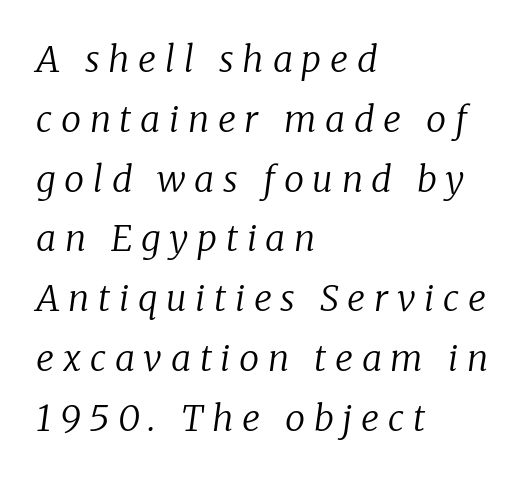
The face used here is seriffed, in the tradition of book romans. Successive baselines arrive at the customary interval. Is this a fixed-width face? No — the glyphs have proportional, varying widths. Any mark beneath the type? The region is blank. This sample uses an oblique cut, with every glyph tilted off the vertical.
